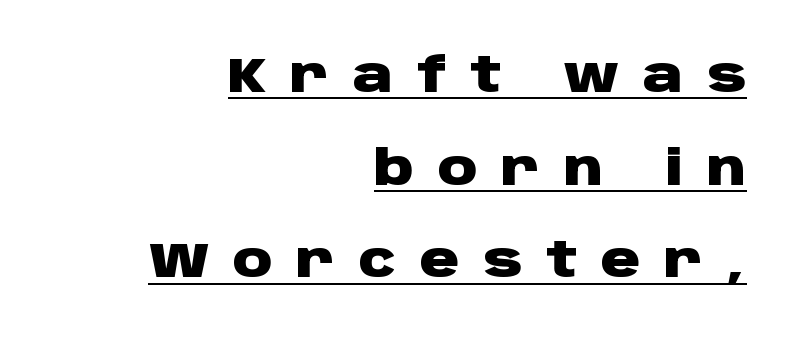
The image shows 49 px heavy, wide sans-serif type, upright; set right-aligned, line spacing 1.89x, unusually wide letter spacing (+0.48 em), underlined; low stroke contrast and a large x-height.
